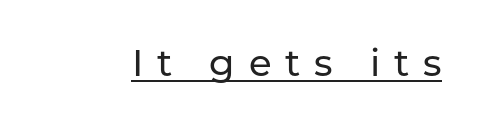
Is the letter spacing exaggerated? Yes — the characters are pushed far apart. The string is rendered with underlining switched on. Note: no serifs on the glyphs. Note the varied advance widths — an 'i' is clearly narrower than an 'm'. Is there any slant? The stems are plumb.
